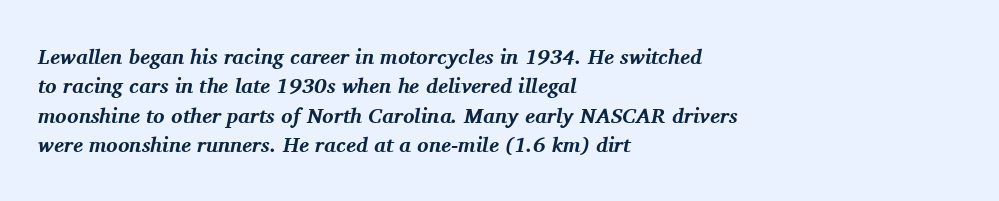
A dark, heavy texture on the line: the type is bold. Typeset ragged right — the left edge is the straight one. Whoever set this chose a conventional vertical rhythm. It's the slanting kind of type. This rendering leaves character spacing at its baseline value.
